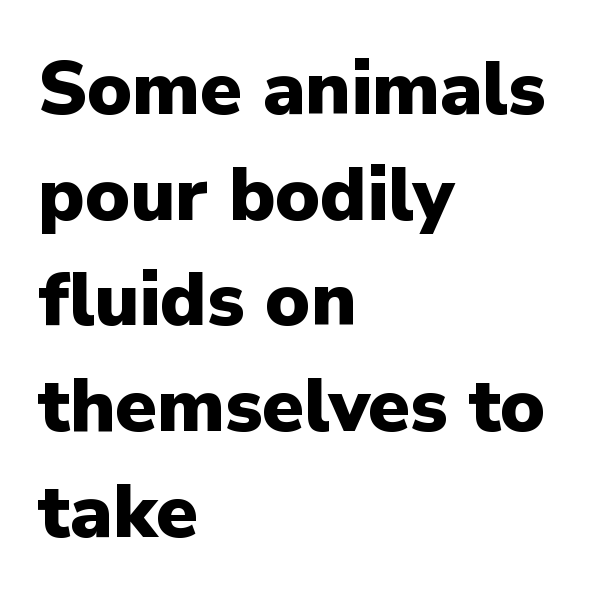
The type sits square on the baseline with zero lean. All the whitespace from short lines collects on the right. No word sits above an underline. Each word holds together tightly as a unit, with standard inter-letter gaps.
